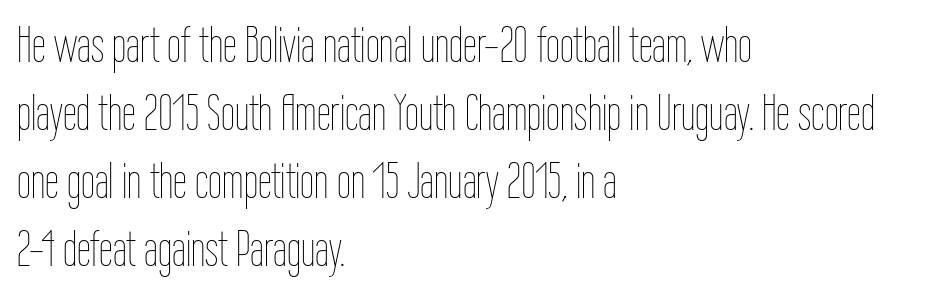
{"italic": "no", "bold": "no", "weight": "thin", "width": "condensed", "stroke_contrast": "low", "x_height": "medium", "monospaced": "no", "underline": "no", "align": "left", "line_spacing": "normal", "line_spacing_ratio": 1.36, "letter_spacing": "normal", "letter_spacing_em": 0.0, "glyph_px": 50}
